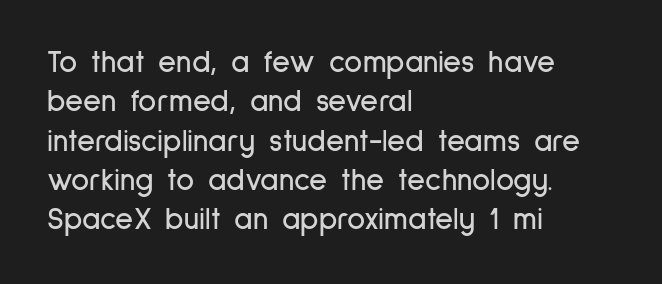
The image shows 31 px condensed sans-serif type, upright; set left-aligned, normal line spacing (1.27x), normal letter spacing, not underlined; low stroke contrast and a medium x-height.
